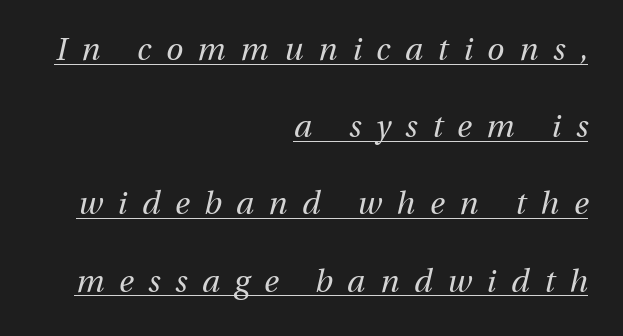
Q: Is the text bold? A: No.
Q: Is the text italic (slanted)? A: Yes, it leans right by about 13 degrees.
Q: Is the text underlined? A: Yes.
Q: How is the paragraph aligned? A: Right-aligned.
Q: Is the spacing between letters normal or unusually wide? A: Unusually wide.
Q: Is the spacing between lines tight, normal or loose? A: Loose.
Q: Width (condensed, normal, or wide)? A: Normal.
Q: Stroke contrast? A: Medium.
Q: x-height? A: Medium.
Q: Monospaced? A: No.
